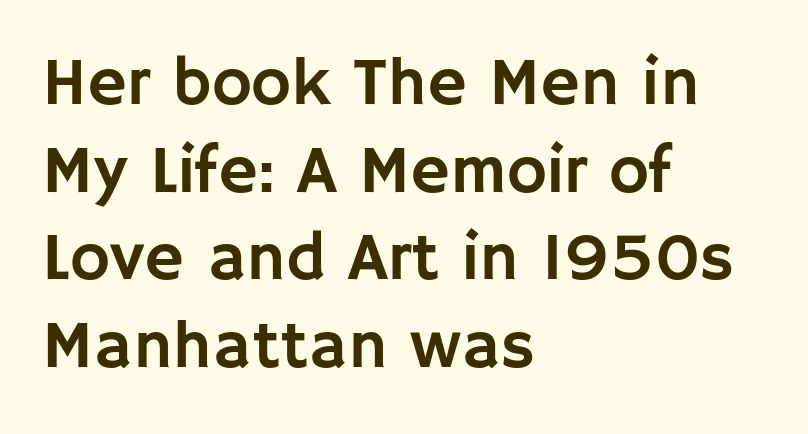
The space beneath each line is pristine and unruled. Tracking value appears to be zero — textbook default spacing. The face used here is proportionally spaced, like ordinary book or web type. This sample uses a sans-serif face. A classic flush-left, rag-right setting is used for this passage.
